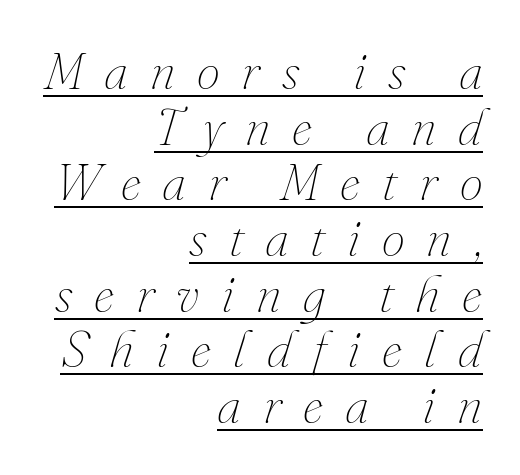
The image shows 52 px thin type, italic (leaning right); set right-aligned, tight line spacing (1.07x), unusually wide letter spacing (+0.42 em), underlined; medium stroke contrast and a small x-height.
